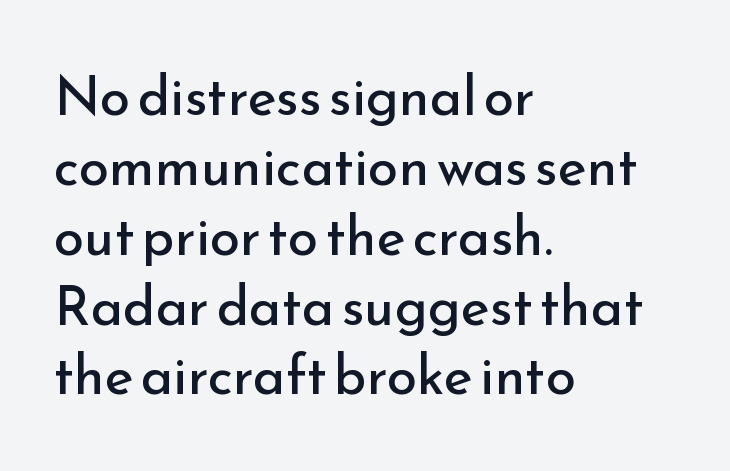
The image shows 55 px regular-weight sans-serif type, upright; set left-aligned, normal line spacing (1.27x), normal letter spacing, not underlined; low stroke contrast and a small x-height.
